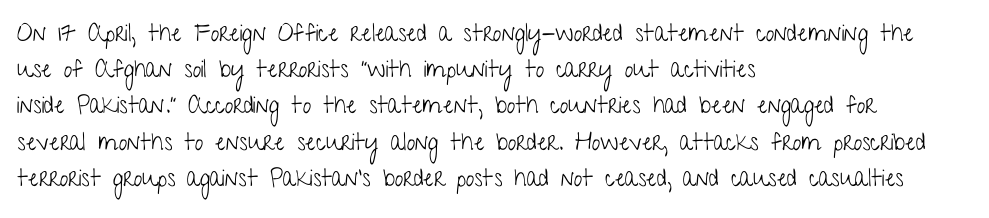
{"italic": "no", "bold": "no", "underline": "no", "align": "left", "line_spacing": "normal", "line_spacing_ratio": 1.51, "letter_spacing": "normal", "letter_spacing_em": 0.0, "glyph_px": 24}
